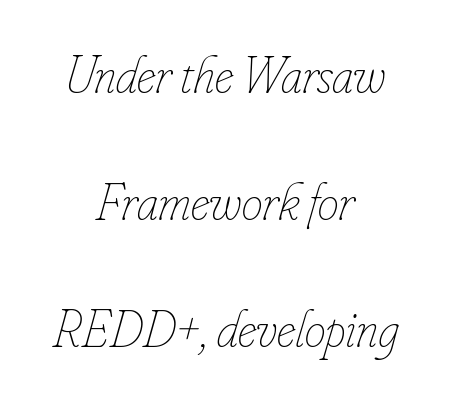
{"italic": "yes", "lean": "right", "slant_degrees": 16, "bold": "no", "weight": "thin", "width": "condensed", "stroke_contrast": "low", "x_height": "small", "monospaced": "no", "underline": "no", "align": "center", "line_spacing": "loose", "line_spacing_ratio": 2.4, "letter_spacing": "normal", "letter_spacing_em": 0.0, "glyph_px": 53}
